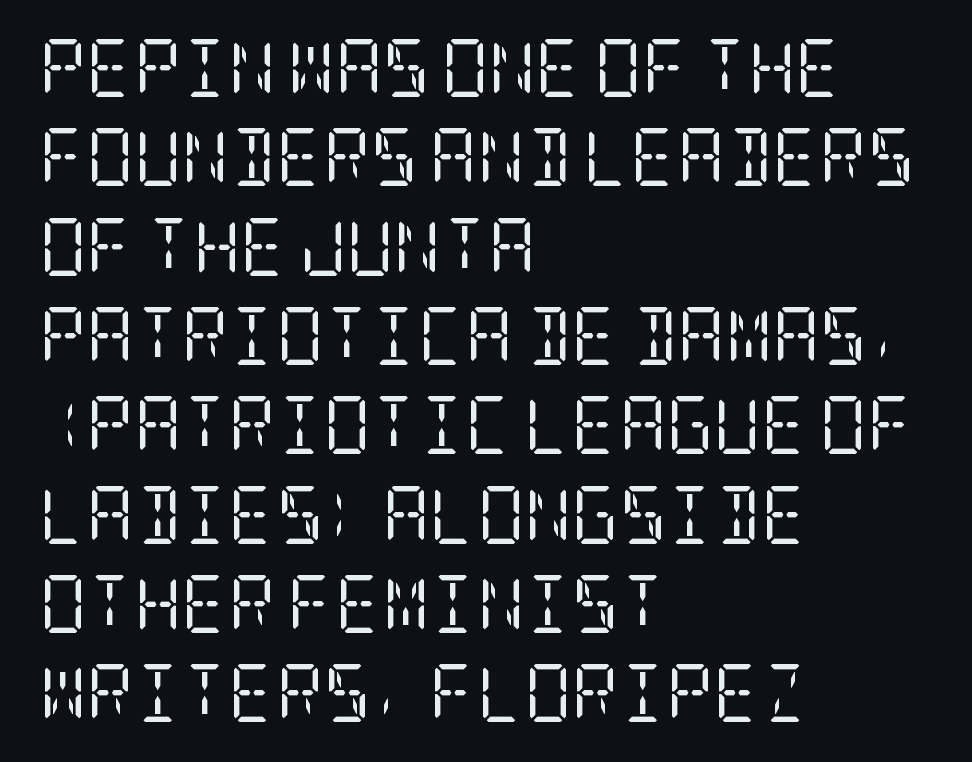
The image shows 58 px regular-weight, condensed serif type, upright; set left-aligned, normal line spacing (1.54x), normal letter spacing, not underlined; low stroke contrast and a large x-height.
